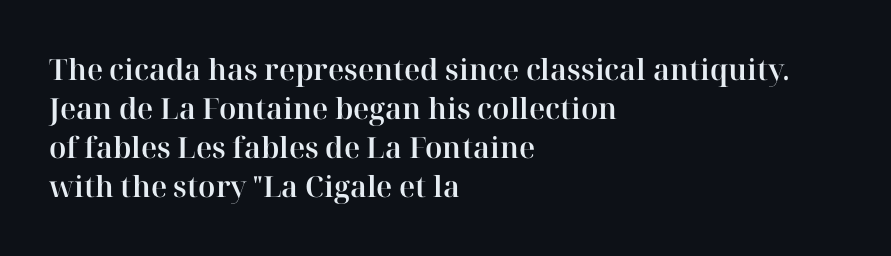
{"serif": "yes", "italic": "no", "width": "normal", "stroke_contrast": "high", "x_height": "medium", "monospaced": "no", "underline": "no", "align": "left", "line_spacing": "normal", "line_spacing_ratio": 1.35, "letter_spacing": "normal", "letter_spacing_em": 0.0, "glyph_px": 29}
